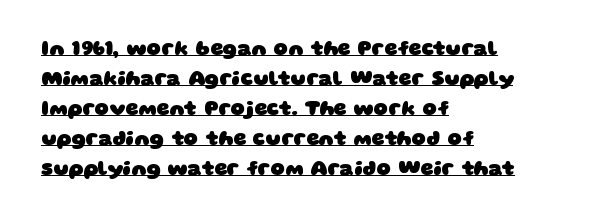
The image shows 20 px bold type; set left-aligned, normal line spacing (1.5x), normal letter spacing, underlined.
